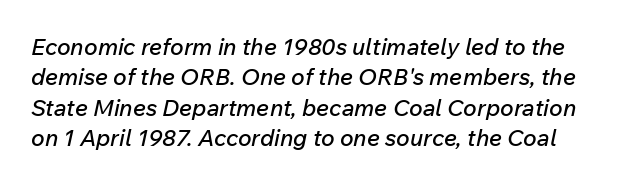
The image shows 23 px text type, italic (leaning right); set normal line spacing (1.32x), normal letter spacing, not underlined.
